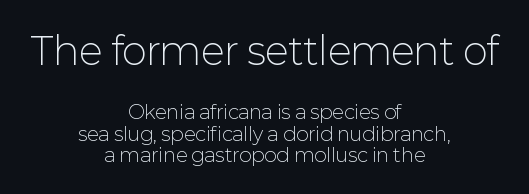
The designer dialed line spacing down below the default. You could not count columns in this text — the font is proportionally spaced. The space beneath each line is pristine and unruled. Every character sits straight up, as roman type does.
